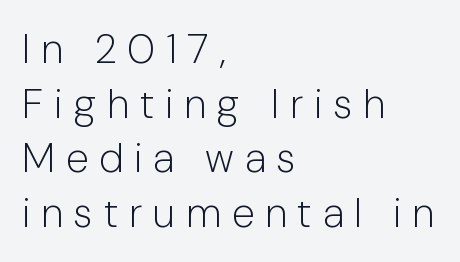
{"serif": "no", "italic": "no", "bold": "no", "weight": "light", "width": "normal", "stroke_contrast": "low", "x_height": "medium", "monospaced": "no", "underline": "no", "align": "left", "line_spacing": "normal", "line_spacing_ratio": 1.33, "letter_spacing": "wide", "letter_spacing_em": 0.26, "glyph_px": 41}
